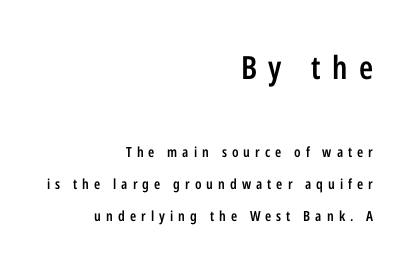
The image shows 32 px semibold, condensed sans-serif type, upright; set right-aligned, loose line spacing (2.27x), unusually wide letter spacing (+0.36 em), not underlined; the first (top) block is 2.29x larger; low stroke contrast and a medium x-height.
